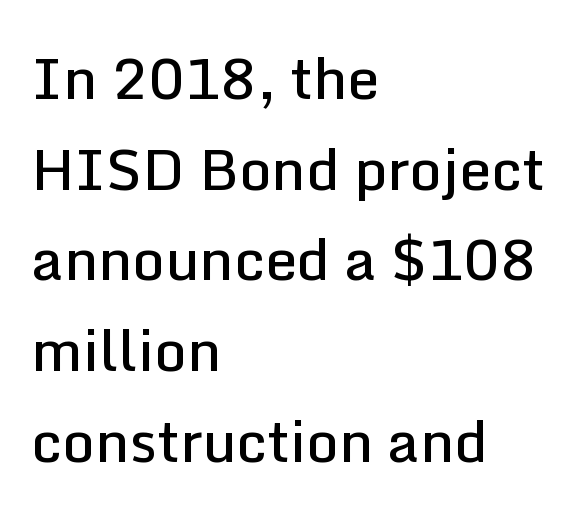
Line beginnings align vertically; line endings do not. Does the weight exceed regular? Yes, but only to semibold. The rendering shows plain stroke endings on the letterforms — a sans-serif design. The leading is moderate, giving the passage an even texture. This sample has the flowing, uneven cadence of proportional lettering.
